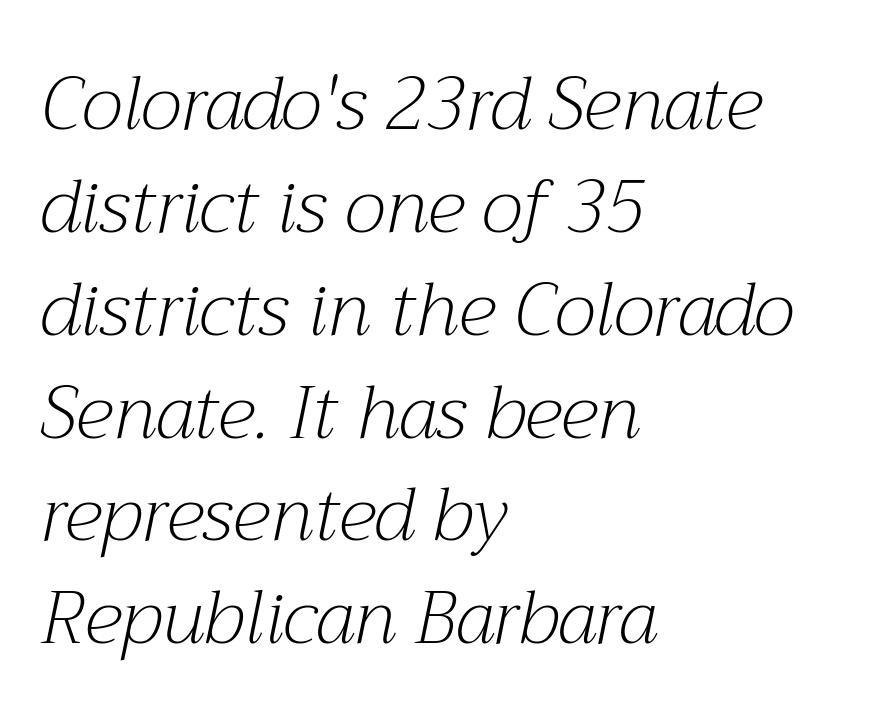
In terms of posture, this sample is oblique. What kind of face is this? One with serifs. Proportional: the letters do not fall into vertical columns. These lines keep a tight, regular rhythm from letter to letter. Stem width sits at or under what a default text font uses.
